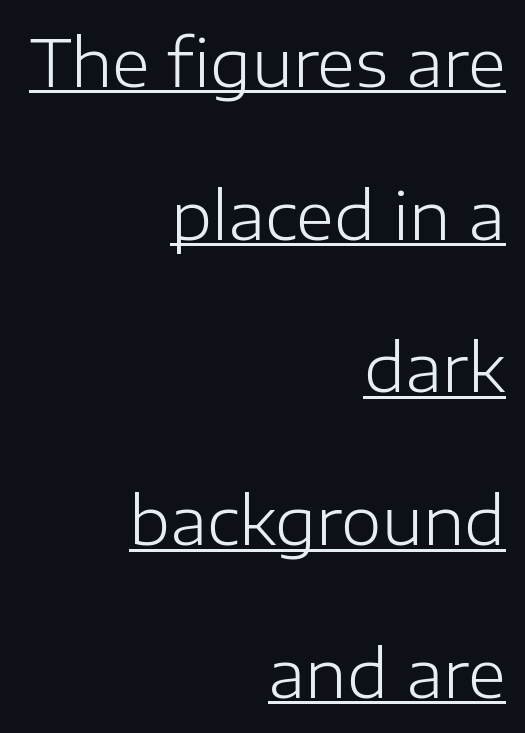
Right-aligned paragraph, ragged on the left. Regarding serifs, this sample does without them. You could not count columns in this text — the font is proportionally spaced. The passage shown stacks its lines with a broad gap. Emphasis is given by a line drawn under the lettering.
